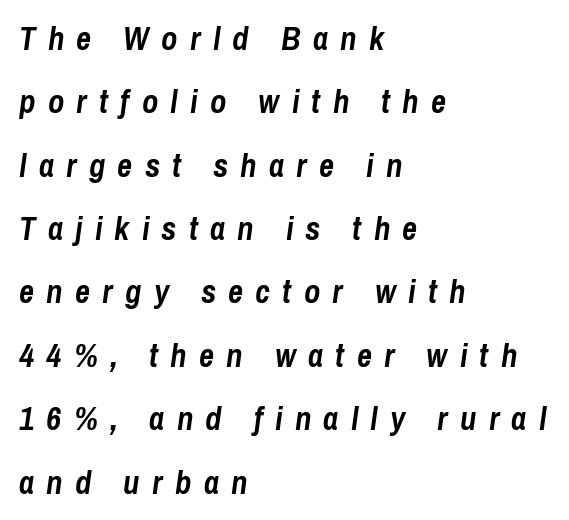
The image shows 33 px semibold, condensed type, italic (leaning right); set left-aligned, loose line spacing (1.92x), unusually wide letter spacing (+0.37 em), not underlined; low stroke contrast and a medium x-height.
